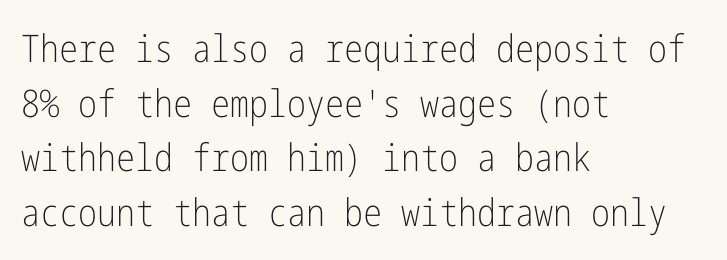
The image shows 38 px light, condensed sans-serif type, upright; set left-aligned, normal line spacing (1.44x), normal letter spacing, not underlined; low stroke contrast and a medium x-height.
